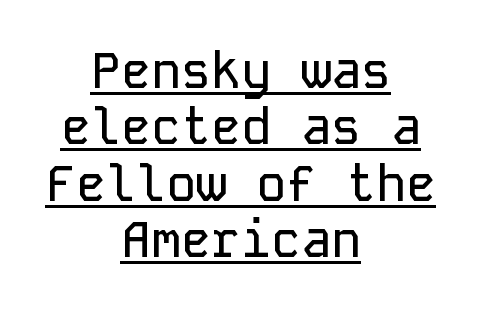
The specimen includes a rule beneath the text block's lines. You could barely slide anything between these rows. Designer's note — italics off, roman on. The rendering uses typewriter-style spacing with identical character cells. Does the copy run flush right? No — it is centered line by line.
